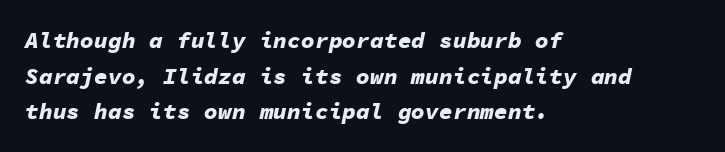
Q: Is the text bold? A: Yes.
Q: Is the text italic (slanted)? A: Yes, it leans right by about 11 degrees.
Q: Is the text underlined? A: No.
Q: How is the paragraph aligned? A: Left-aligned.
Q: Is the spacing between letters normal or unusually wide? A: Normal.
Q: Is the spacing between lines tight, normal or loose? A: Normal.
